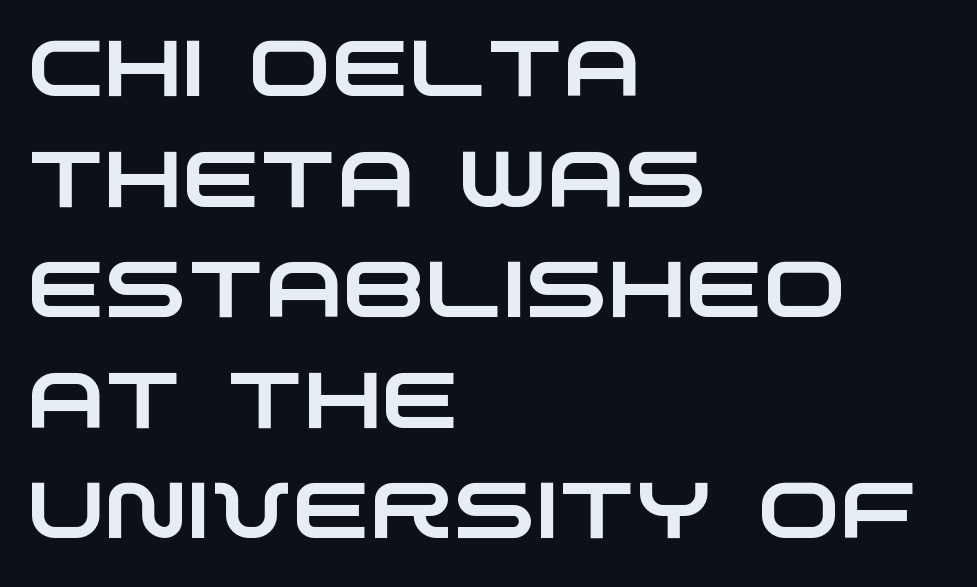
Q: Is the typeface a serif or a sans-serif typeface? A: Sans-serif.
Q: Is the text underlined? A: No.
Q: How is the paragraph aligned? A: Left-aligned.
Q: Is the spacing between letters normal or unusually wide? A: Normal.
Q: Is the spacing between lines tight, normal or loose? A: Normal.
Q: Width (condensed, normal, or wide)? A: Wide.
Q: Stroke contrast? A: Low.
Q: x-height? A: Large.
Q: Monospaced? A: No.
